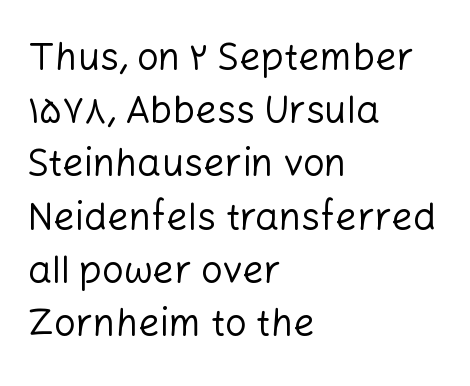
{"serif": "no", "italic": "no", "bold": "no", "weight": "regular", "width": "normal", "stroke_contrast": "low", "x_height": "medium", "monospaced": "no", "underline": "no", "align": "left", "line_spacing": "normal", "line_spacing_ratio": 1.4, "letter_spacing": "normal", "letter_spacing_em": 0.0, "glyph_px": 38}
